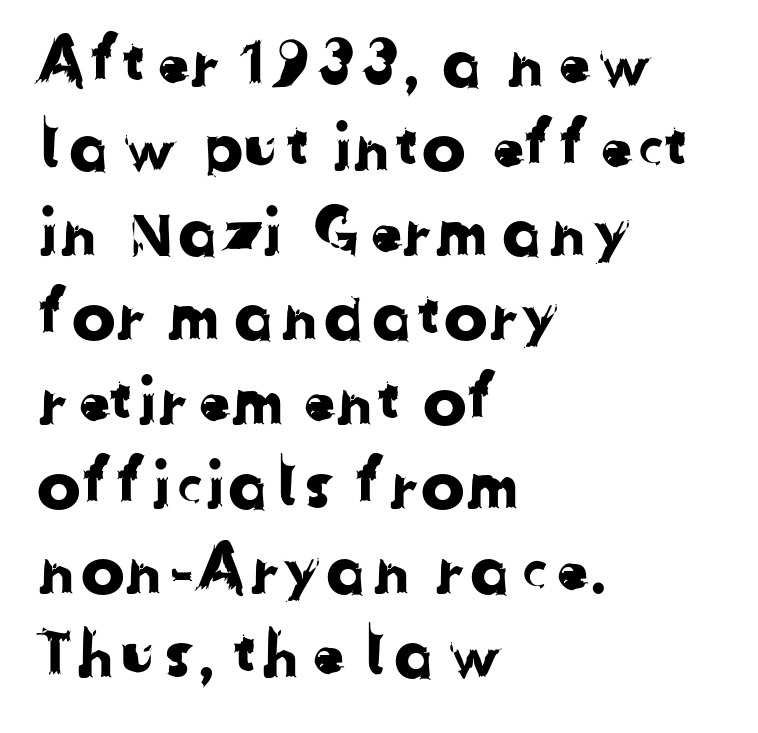
The designer went with a sans here, leaving each stem footless. Do the characters align in a grid? No, the font is proportional. If you drew a ruler down the left edge, every line would touch it. Honestly, there is no underline to notice here at all.
